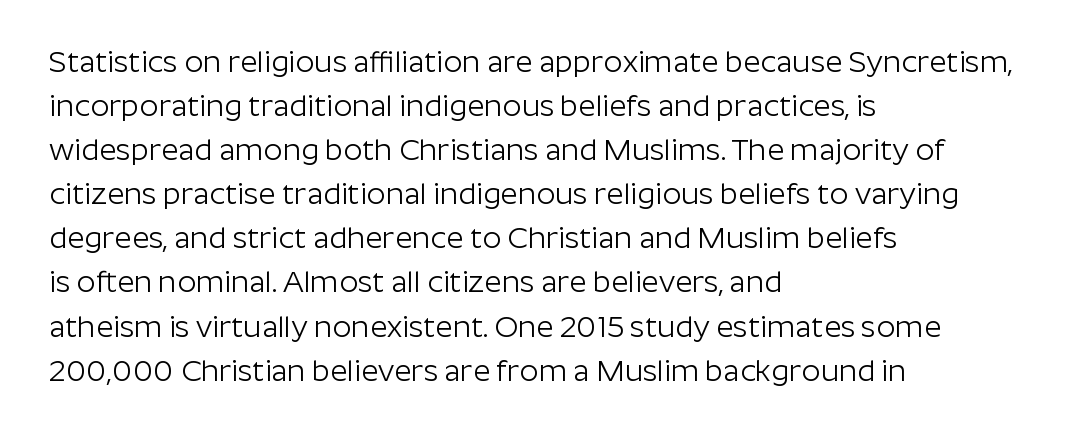
The image shows 30 px light sans-serif type, upright; set left-aligned, normal line spacing (1.47x), normal letter spacing, not underlined; low stroke contrast and a medium x-height.
